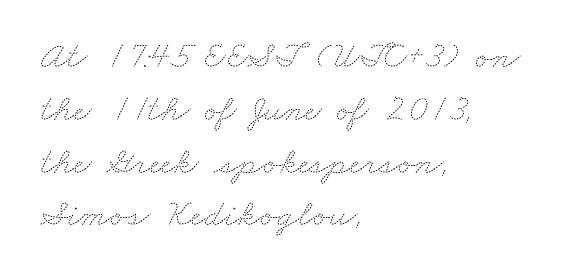
The zone under the glyphs is completely vacant. The passage shown has conventional tracking throughout. Weight: in the light-to-regular range. The line-height multiplier appears to be the usual default.
